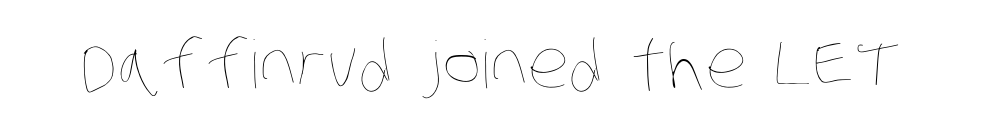
Q: Is the text bold? A: No.
Q: Is the text underlined? A: No.
Q: Is the spacing between letters normal or unusually wide? A: Normal.
Q: Width (condensed, normal, or wide)? A: Condensed.
Q: Stroke contrast? A: Low.
Q: x-height? A: Large.
Q: Monospaced? A: No.
